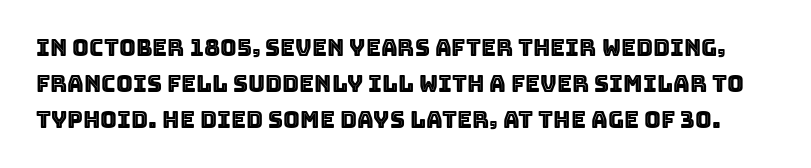
{"italic": "no", "underline": "no", "line_spacing": "normal", "line_spacing_ratio": 1.56, "letter_spacing": "normal", "letter_spacing_em": 0.0, "glyph_px": 23}
